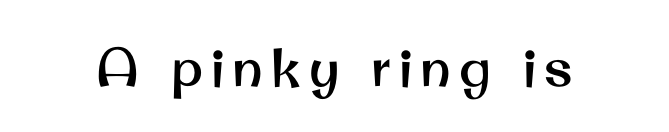
Q: Is the text italic (slanted)? A: No, it is upright.
Q: Is the typeface a serif or a sans-serif typeface? A: Sans-serif.
Q: Is the text underlined? A: No.
Q: Width (condensed, normal, or wide)? A: Normal.
Q: Stroke contrast? A: Medium.
Q: x-height? A: Small.
Q: Monospaced? A: No.
